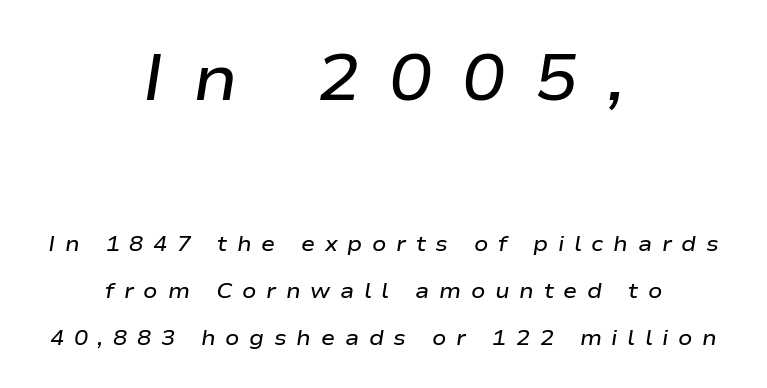
Q: Is the text bold? A: Semi-bold.
Q: Is the text italic (slanted)? A: Yes, it leans right by about 9 degrees.
Q: Is the text underlined? A: No.
Q: How is the paragraph aligned? A: Centered.
Q: Is the spacing between letters normal or unusually wide? A: Unusually wide.
Q: Is the spacing between lines tight, normal or loose? A: Loose.
Q: Which block of text is set in a larger size, the first (top) or the second (bottom)? A: The first (top) one.
Q: Width (condensed, normal, or wide)? A: Wide.
Q: Stroke contrast? A: Low.
Q: x-height? A: Medium.
Q: Monospaced? A: No.
